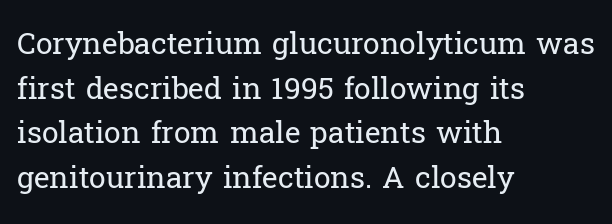
A roman cut, with each character standing at attention. The passage shown has conventional tracking throughout. Teacher's note: observe the even left margin — that is flush-left alignment. Proportional: the letters do not fall into vertical columns.
